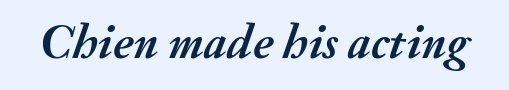
Posture: slanted. This rendering leaves character spacing at its baseline value. No word sits above an underline. The letters advance in unequal steps, a hallmark of proportional type.
